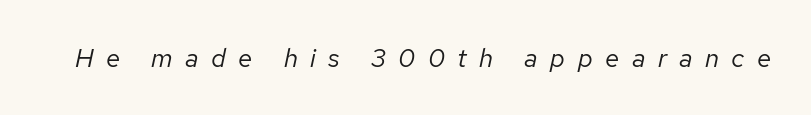
{"italic": "yes", "lean": "right", "slant_degrees": 12, "bold": "no", "underline": "no", "letter_spacing": "wide", "letter_spacing_em": 0.48, "glyph_px": 26}
